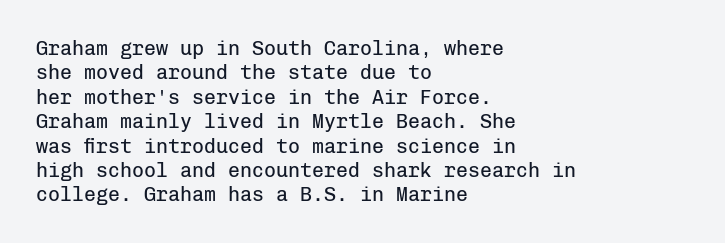
The image shows 20 px text type, upright; set left-aligned, line spacing 1.22x, normal letter spacing, not underlined.
